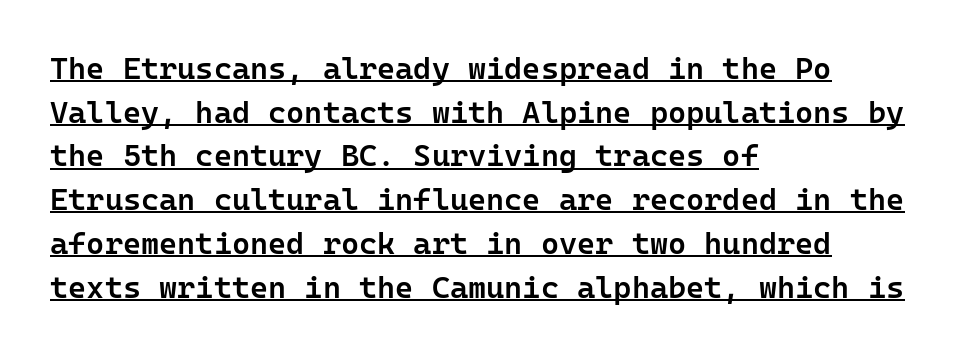
Q: Is the text bold? A: Semi-bold.
Q: Is the text italic (slanted)? A: No, it is upright.
Q: Is the typeface a serif or a sans-serif typeface? A: Sans-serif.
Q: Is the text underlined? A: Yes.
Q: How is the paragraph aligned? A: Left-aligned.
Q: Is the spacing between letters normal or unusually wide? A: Normal.
Q: Is the spacing between lines tight, normal or loose? A: Normal.
Q: Width (condensed, normal, or wide)? A: Normal.
Q: Stroke contrast? A: Low.
Q: x-height? A: Medium.
Q: Monospaced? A: Yes.
